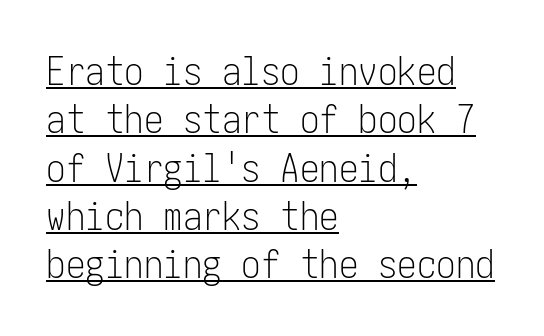
{"serif": "no", "italic": "no", "bold": "no", "weight": "light", "width": "condensed", "stroke_contrast": "low", "x_height": "medium", "underline": "yes", "align": "left", "line_spacing_ratio": 1.24, "letter_spacing": "normal", "letter_spacing_em": 0.0, "glyph_px": 39}
